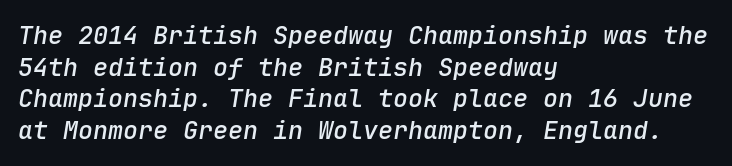
Q: Is the text bold? A: Semi-bold.
Q: Is the text italic (slanted)? A: Yes, it leans right by about 9 degrees.
Q: Is the text underlined? A: No.
Q: How is the paragraph aligned? A: Left-aligned.
Q: Is the spacing between letters normal or unusually wide? A: Normal.
Q: Is the spacing between lines tight, normal or loose? A: Normal.
